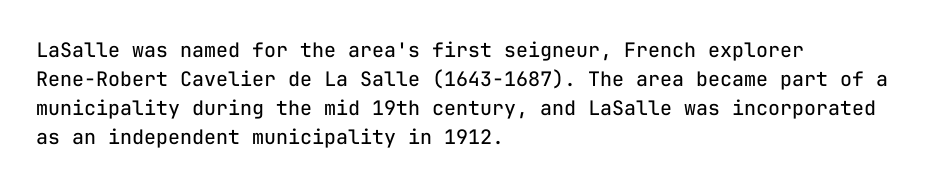
{"italic": "no", "bold": "no", "underline": "no", "align": "left", "line_spacing": "normal", "line_spacing_ratio": 1.45, "letter_spacing": "normal", "letter_spacing_em": 0.0, "glyph_px": 20}
